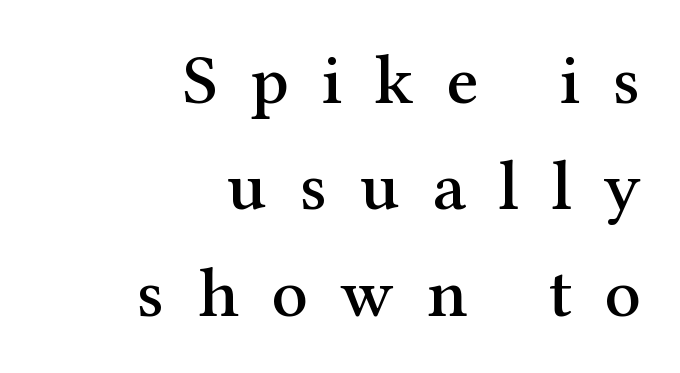
Q: Is the text italic (slanted)? A: No, it is upright.
Q: Is the typeface a serif or a sans-serif typeface? A: Serif.
Q: Is the text underlined? A: No.
Q: How is the paragraph aligned? A: Right-aligned.
Q: Is the spacing between letters normal or unusually wide? A: Unusually wide.
Q: Is the spacing between lines tight, normal or loose? A: Normal.
Q: Width (condensed, normal, or wide)? A: Normal.
Q: Stroke contrast? A: Medium.
Q: x-height? A: Medium.
Q: Monospaced? A: No.
